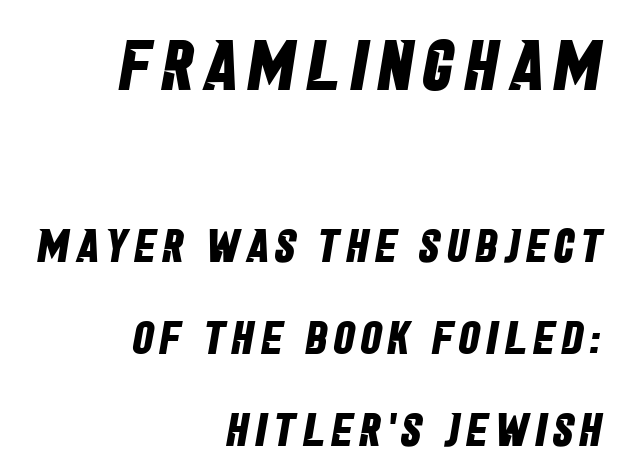
Q: Is the text bold? A: Yes.
Q: Is the typeface a serif or a sans-serif typeface? A: Sans-serif.
Q: Is the text underlined? A: No.
Q: How is the paragraph aligned? A: Right-aligned.
Q: Is the spacing between lines tight, normal or loose? A: Loose.
Q: Which block of text is set in a larger size, the first (top) or the second (bottom)? A: The first (top) one.
Q: Width (condensed, normal, or wide)? A: Condensed.
Q: Stroke contrast? A: Low.
Q: x-height? A: Large.
Q: Monospaced? A: No.
